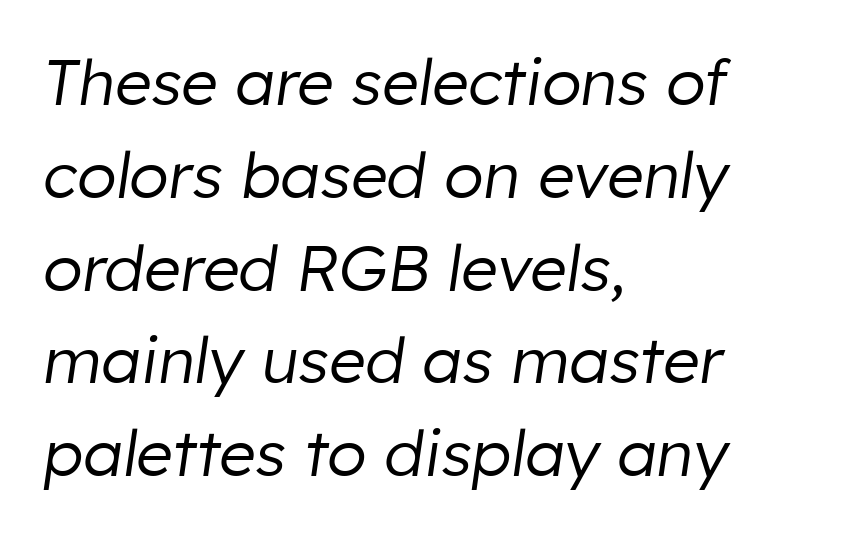
The image shows 64 px regular-weight type, italic (leaning right); set left-aligned, normal line spacing (1.45x), normal letter spacing, not underlined; low stroke contrast and a medium x-height.
